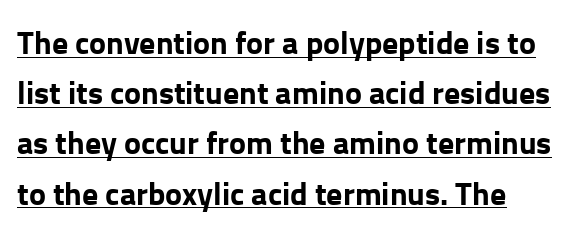
Q: Is the text bold? A: Yes.
Q: Is the text italic (slanted)? A: No, it is upright.
Q: Is the typeface a serif or a sans-serif typeface? A: Sans-serif.
Q: Is the text underlined? A: Yes.
Q: How is the paragraph aligned? A: Left-aligned.
Q: Is the spacing between letters normal or unusually wide? A: Normal.
Q: Is the spacing between lines tight, normal or loose? A: Normal.
Q: Width (condensed, normal, or wide)? A: Normal.
Q: Stroke contrast? A: Low.
Q: x-height? A: Medium.
Q: Monospaced? A: No.
